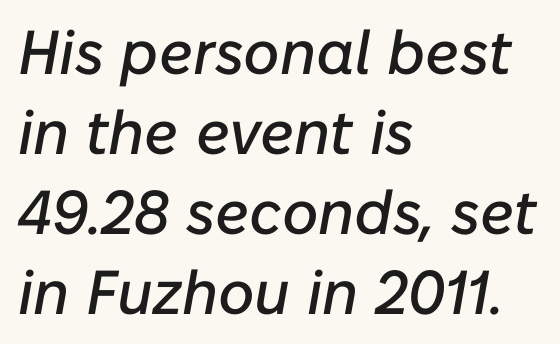
Q: Is the text italic (slanted)? A: Yes, it leans right by about 10 degrees.
Q: Is the text underlined? A: No.
Q: How is the paragraph aligned? A: Left-aligned.
Q: Is the spacing between letters normal or unusually wide? A: Normal.
Q: Is the spacing between lines tight, normal or loose? A: Normal.
Q: Width (condensed, normal, or wide)? A: Normal.
Q: Stroke contrast? A: Low.
Q: x-height? A: Medium.
Q: Monospaced? A: No.
